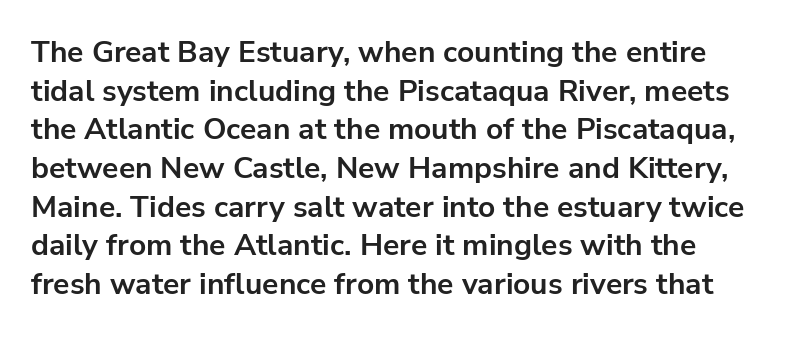
Summary of vertical rhythm: regular, with standard interline spacing. Letterform terminals end flat and unadorned throughout the passage. The letters stand straight up with perfectly vertical stems. The passage shown is typed in a proportional face where columns would drift. Summary of weight: heavy, a full bold.
